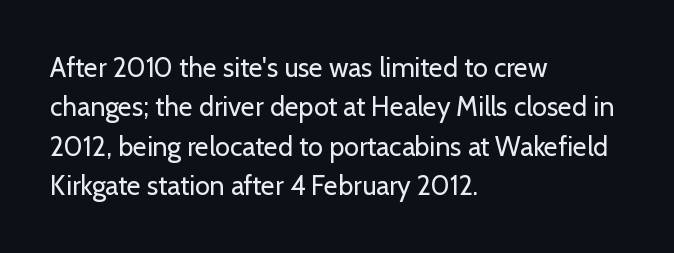
Q: Is the text bold? A: No.
Q: Is the text italic (slanted)? A: No, it is upright.
Q: Is the text underlined? A: No.
Q: How is the paragraph aligned? A: Left-aligned.
Q: Is the spacing between letters normal or unusually wide? A: Normal.
Q: Is the spacing between lines tight, normal or loose? A: Normal.
